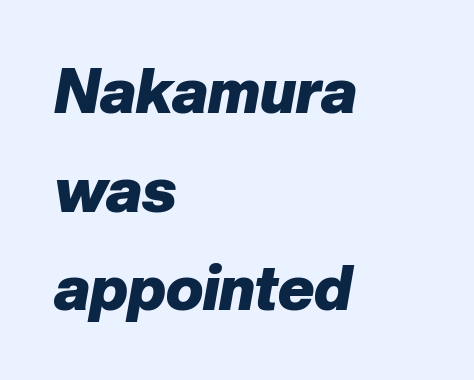
The lettering tilts uniformly, giving the passage an italic look. The gap between lines stays unmarked. Students, observe: this is what conventionally led text looks like. The passage is arranged the way most books set body copy — flush left. These words are printed bold, with thick strokes throughout. Here the designer chose a conventional face with non-uniform glyph widths.
